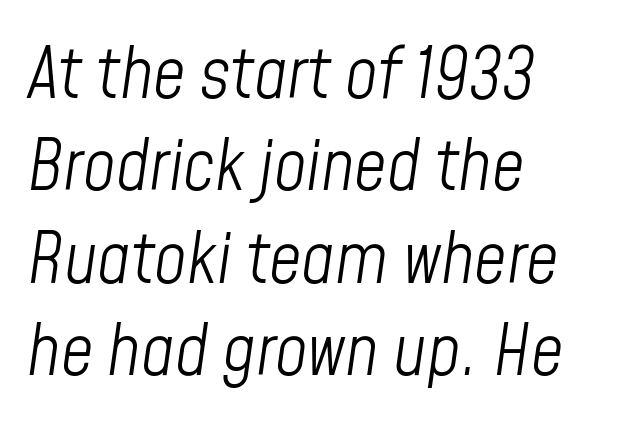
{"italic": "yes", "lean": "right", "slant_degrees": 8, "bold": "no", "weight": "light", "width": "condensed", "stroke_contrast": "low", "x_height": "medium", "monospaced": "no", "underline": "no", "align": "left", "line_spacing": "normal", "line_spacing_ratio": 1.3, "letter_spacing": "normal", "letter_spacing_em": 0.0, "glyph_px": 71}
